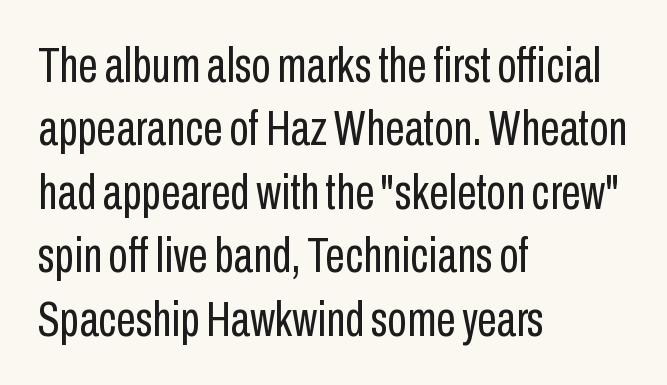
{"serif": "no", "italic": "no", "bold": "no", "weight": "regular", "width": "condensed", "stroke_contrast": "low", "x_height": "medium", "monospaced": "no", "underline": "no", "align": "left", "line_spacing": "normal", "line_spacing_ratio": 1.27, "letter_spacing": "normal", "letter_spacing_em": 0.0, "glyph_px": 50}
